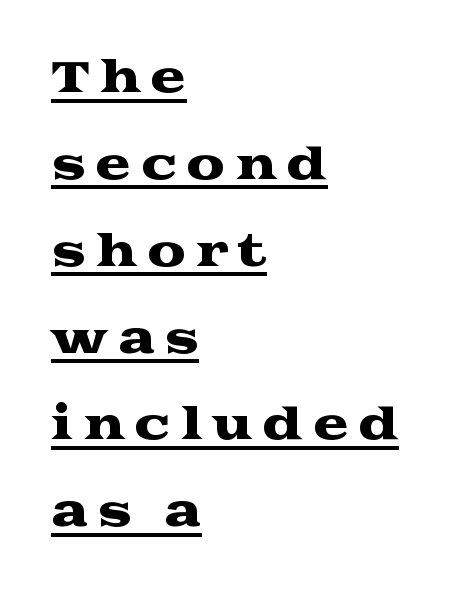
Q: Is the text italic (slanted)? A: No, it is upright.
Q: Is the typeface a serif or a sans-serif typeface? A: Serif.
Q: Is the text underlined? A: Yes.
Q: How is the paragraph aligned? A: Left-aligned.
Q: Is the spacing between letters normal or unusually wide? A: Unusually wide.
Q: Is the spacing between lines tight, normal or loose? A: Loose.
Q: Width (condensed, normal, or wide)? A: Wide.
Q: Stroke contrast? A: Medium.
Q: x-height? A: Medium.
Q: Monospaced? A: No.
